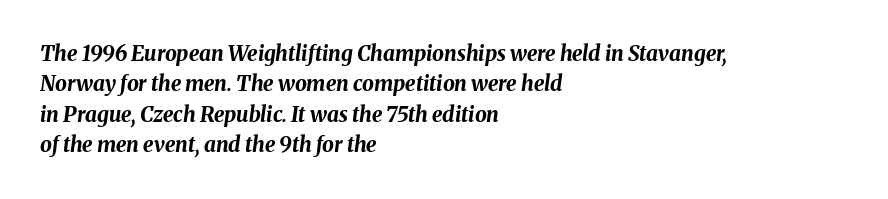
{"italic": "yes", "lean": "right", "slant_degrees": 8, "bold": "yes", "underline": "no", "align": "left", "line_spacing": "normal", "line_spacing_ratio": 1.45, "letter_spacing": "normal", "letter_spacing_em": 0.0, "glyph_px": 21}
